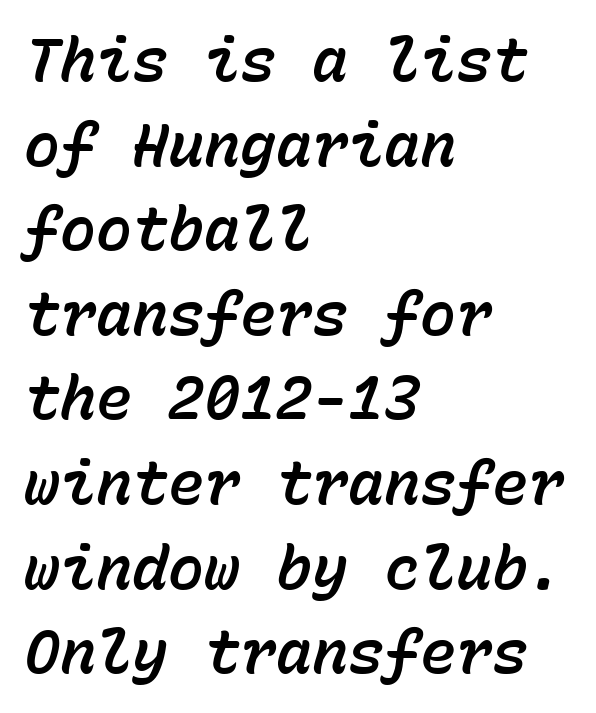
Q: Is the text italic (slanted)? A: Yes, it leans right by about 15 degrees.
Q: Is the text underlined? A: No.
Q: How is the paragraph aligned? A: Left-aligned.
Q: Is the spacing between letters normal or unusually wide? A: Normal.
Q: Is the spacing between lines tight, normal or loose? A: Normal.
Q: Width (condensed, normal, or wide)? A: Normal.
Q: Stroke contrast? A: Low.
Q: x-height? A: Medium.
Q: Monospaced? A: Yes.
